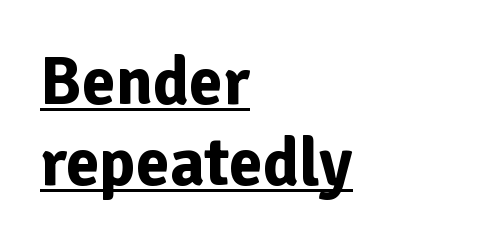
Q: Is the text bold? A: Yes.
Q: Is the text italic (slanted)? A: No, it is upright.
Q: Is the typeface a serif or a sans-serif typeface? A: Sans-serif.
Q: Is the text underlined? A: Yes.
Q: How is the paragraph aligned? A: Left-aligned.
Q: Is the spacing between letters normal or unusually wide? A: Normal.
Q: Width (condensed, normal, or wide)? A: Normal.
Q: Stroke contrast? A: Low.
Q: x-height? A: Medium.
Q: Monospaced? A: No.
